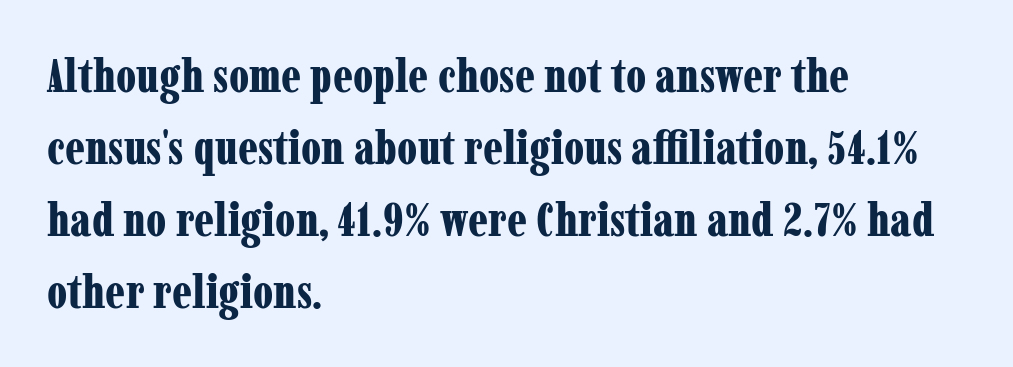
{"serif": "yes", "italic": "no", "bold": "yes", "weight": "bold", "width": "condensed", "stroke_contrast": "low", "x_height": "medium", "monospaced": "no", "underline": "no", "align": "left", "line_spacing": "normal", "line_spacing_ratio": 1.53, "letter_spacing": "normal", "letter_spacing_em": 0.0, "glyph_px": 47}
